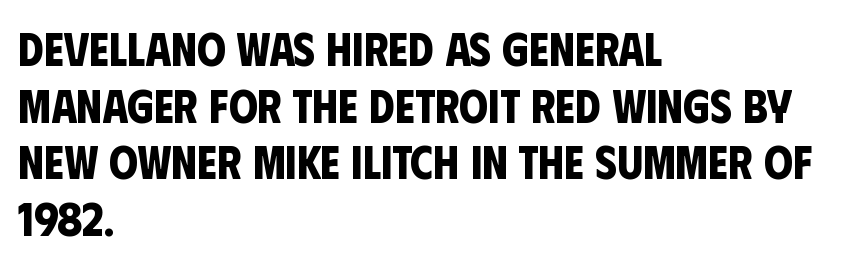
Every letter is thick-stroked: bold, no question. Check where the strokes stop: nothing finishes them off — pure sans. All the whitespace from short lines collects on the right. Has an underline been added? It has not. Each letter keeps its own natural width here, so spacing adapts to shape.
